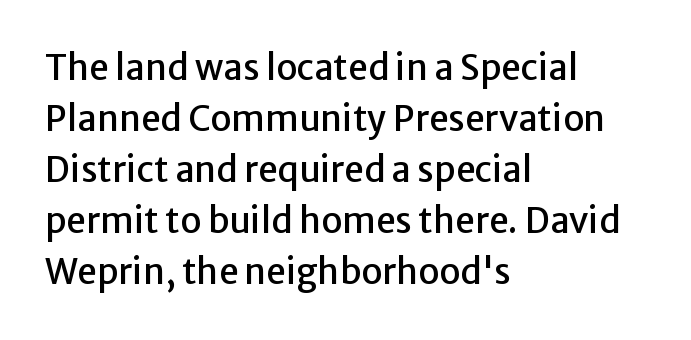
Each row of text sits above clean, open space. Honestly, the row spacing looks completely unremarkable. The rag falls on the right side of this text block. The passage shown is typed in a proportional face where columns would drift.
